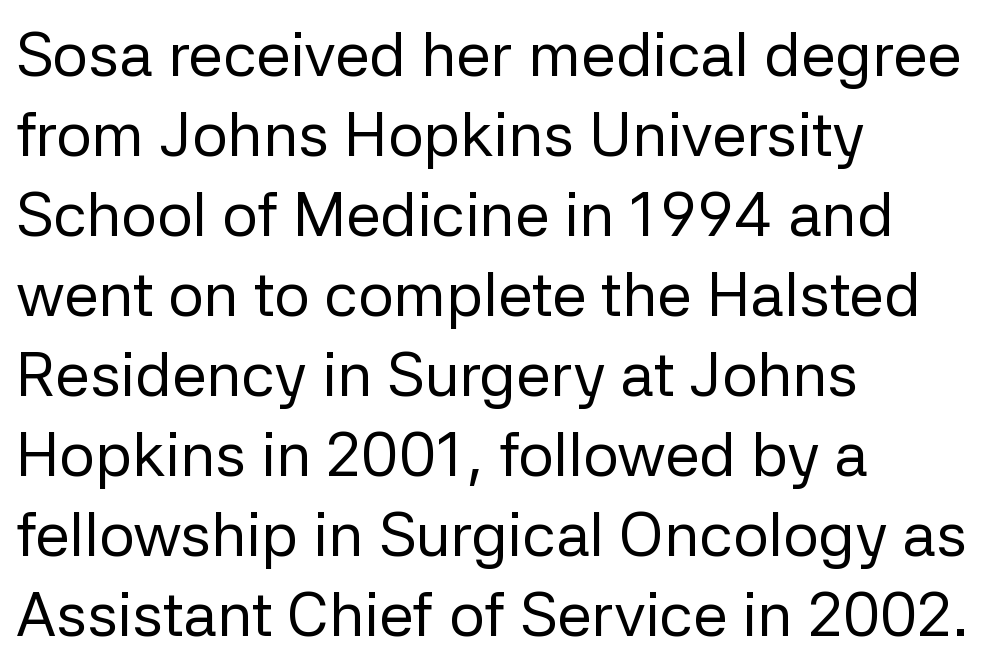
{"serif": "no", "italic": "no", "bold": "no", "weight": "regular", "width": "normal", "stroke_contrast": "low", "x_height": "medium", "monospaced": "no", "underline": "no", "align": "left", "line_spacing": "normal", "line_spacing_ratio": 1.29, "letter_spacing": "normal", "letter_spacing_em": 0.0, "glyph_px": 62}
